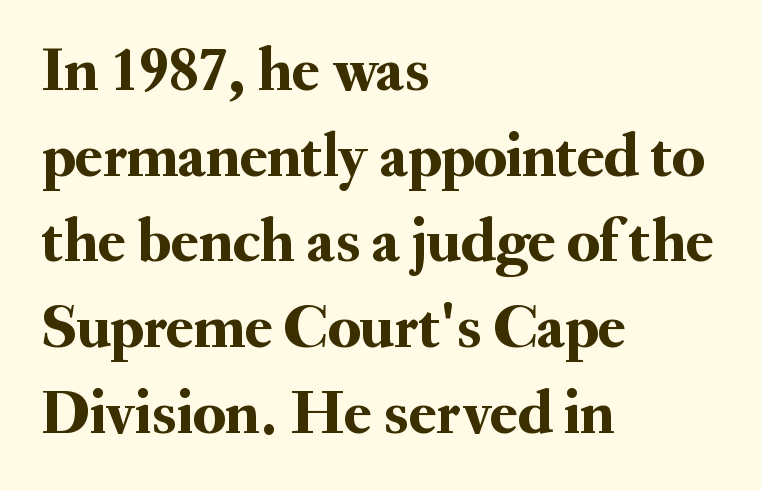
The image shows 63 px serif type, upright; set left-aligned, normal line spacing (1.36x), normal letter spacing, not underlined; medium stroke contrast and a small x-height.
